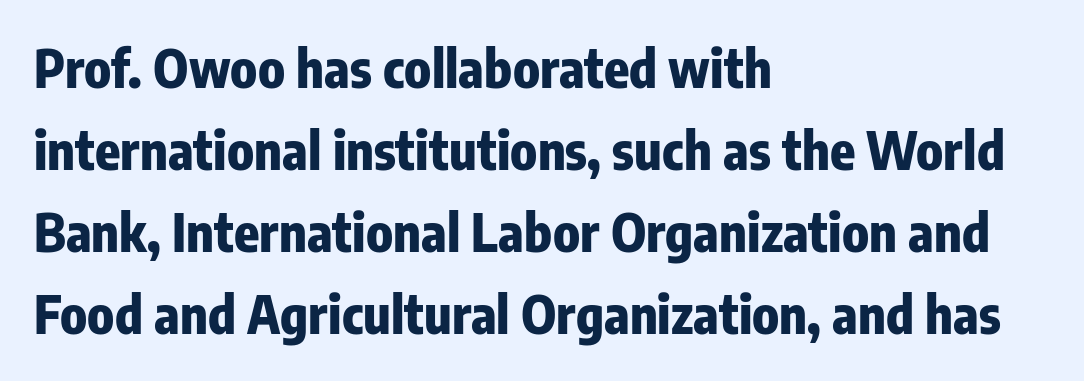
{"serif": "no", "italic": "no", "bold": "yes", "weight": "heavy", "width": "condensed", "stroke_contrast": "low", "x_height": "medium", "monospaced": "no", "underline": "no", "align": "left", "line_spacing": "normal", "line_spacing_ratio": 1.58, "letter_spacing": "normal", "letter_spacing_em": 0.0, "glyph_px": 52}
